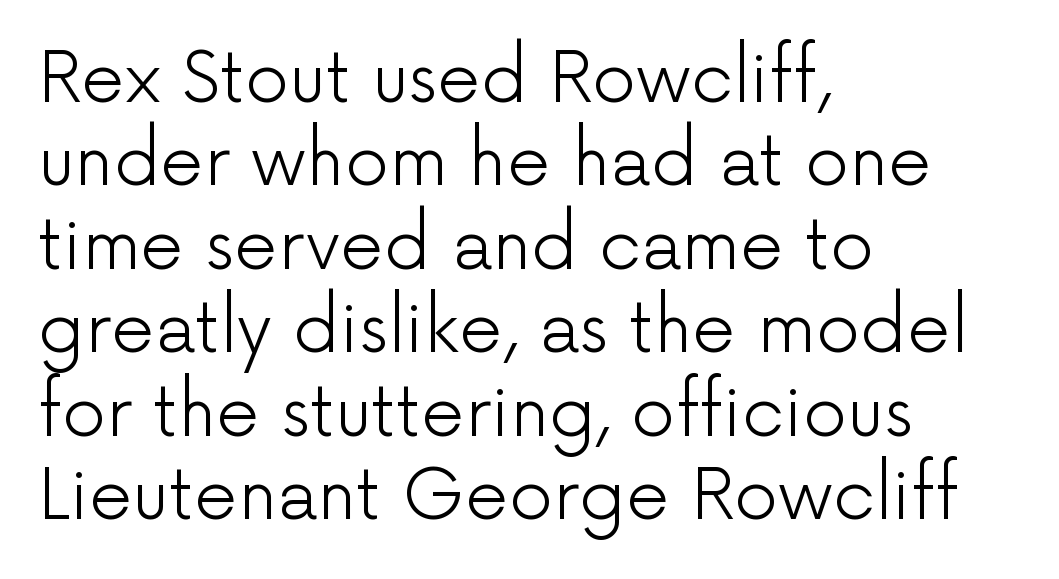
Tracking here is standard; glyphs follow each other at the usual distance. Just letters on the line, the space beneath them empty. The compositor pushed each line to the left boundary. A sans-serif font was chosen for this passage. Characters remain perfectly vertical along every line.
